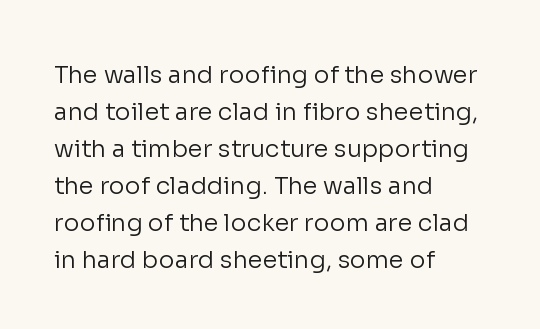
Q: Is the text bold? A: No.
Q: Is the text italic (slanted)? A: No, it is upright.
Q: Is the text underlined? A: No.
Q: How is the paragraph aligned? A: Left-aligned.
Q: Is the spacing between letters normal or unusually wide? A: Normal.
Q: Is the spacing between lines tight, normal or loose? A: Normal.
